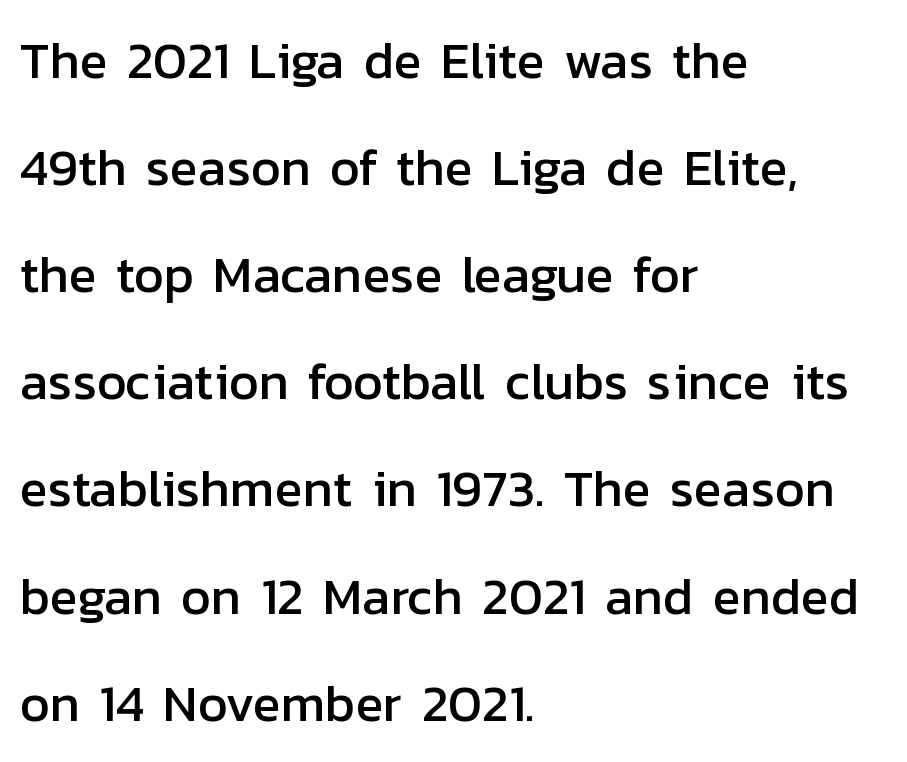
{"serif": "no", "italic": "no", "width": "normal", "stroke_contrast": "low", "x_height": "medium", "monospaced": "no", "underline": "no", "align": "left", "line_spacing": "loose", "line_spacing_ratio": 2.06, "letter_spacing": "normal", "letter_spacing_em": 0.0, "glyph_px": 52}
